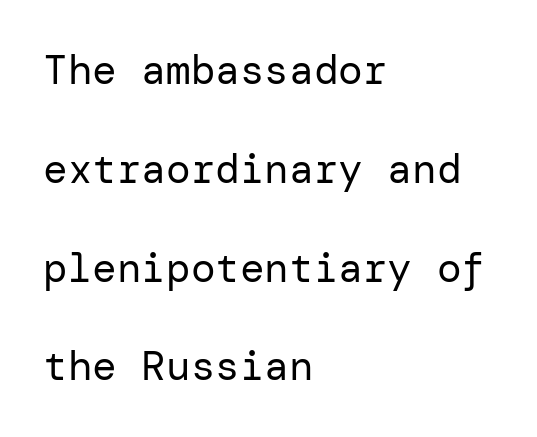
The image shows 41 px regular-weight sans-serif type, upright; set left-aligned, loose line spacing (2.41x), normal letter spacing, not underlined; low stroke contrast and a medium x-height.
